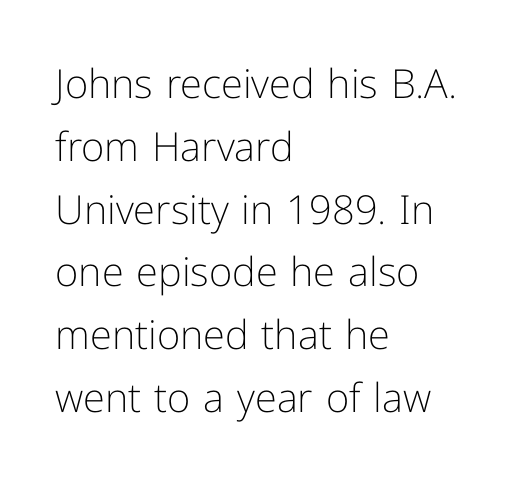
Line spacing here is normal. A clean baseline with only descenders dipping below it. Students, note that the glyphs here touch the page at normal intervals. Heft: none added — not bold. The lettering stays uniformly vertical, giving the passage a roman look.
